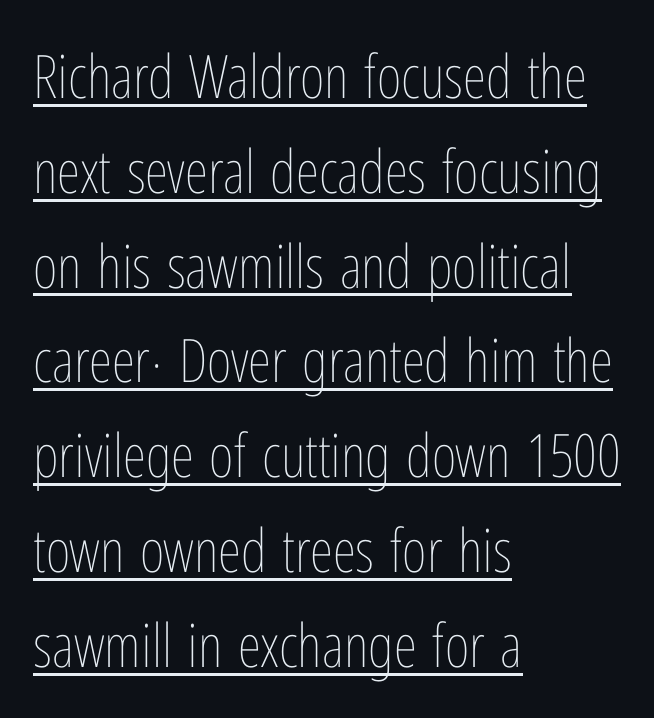
{"italic": "no", "bold": "no", "weight": "thin", "width": "condensed", "stroke_contrast": "low", "x_height": "medium", "monospaced": "no", "underline": "yes", "align": "left", "line_spacing": "normal", "line_spacing_ratio": 1.58, "letter_spacing": "normal", "letter_spacing_em": 0.0, "glyph_px": 60}
